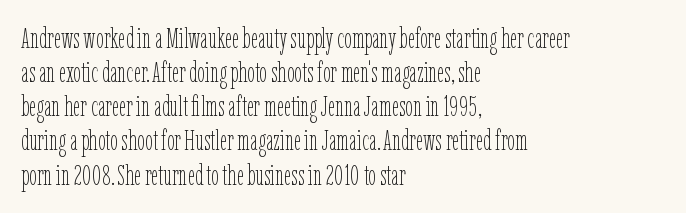
Q: Is the text bold? A: No.
Q: Is the text italic (slanted)? A: No, it is upright.
Q: Is the text underlined? A: No.
Q: How is the paragraph aligned? A: Left-aligned.
Q: Is the spacing between letters normal or unusually wide? A: Normal.
Q: Width (condensed, normal, or wide)? A: Condensed.
Q: Stroke contrast? A: Low.
Q: x-height? A: Medium.
Q: Monospaced? A: No.
